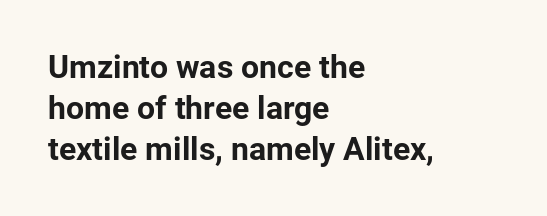
Q: Is the text bold? A: Yes.
Q: Is the text italic (slanted)? A: No, it is upright.
Q: Is the typeface a serif or a sans-serif typeface? A: Sans-serif.
Q: Is the text underlined? A: No.
Q: How is the paragraph aligned? A: Left-aligned.
Q: Is the spacing between letters normal or unusually wide? A: Normal.
Q: Is the spacing between lines tight, normal or loose? A: Normal.
Q: Width (condensed, normal, or wide)? A: Normal.
Q: Stroke contrast? A: Low.
Q: x-height? A: Medium.
Q: Monospaced? A: No.
